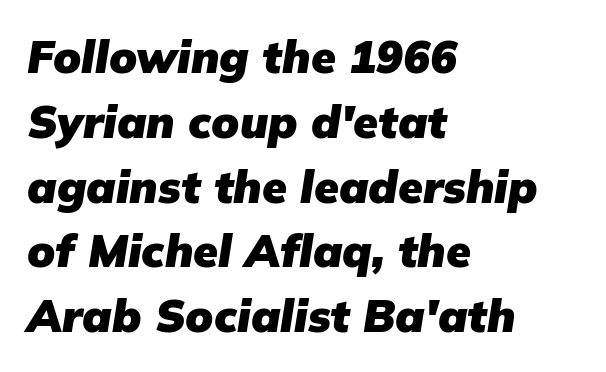
The text carries the slant typical of an italic or oblique font. Is the letter spacing exaggerated? No — it looks like the ordinary default. The strokes are fattened all the way to bold. Varying glyph widths throughout — classic text-font behaviour. The words here are not underlined.
